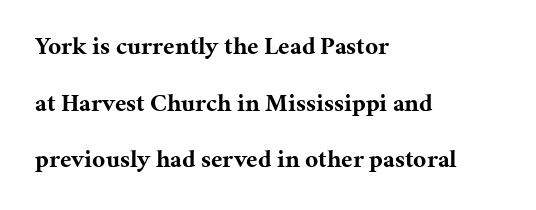
{"italic": "no", "bold": "yes", "underline": "no", "align": "left", "line_spacing": "loose", "line_spacing_ratio": 2.27, "letter_spacing": "normal", "letter_spacing_em": 0.0, "glyph_px": 25}
